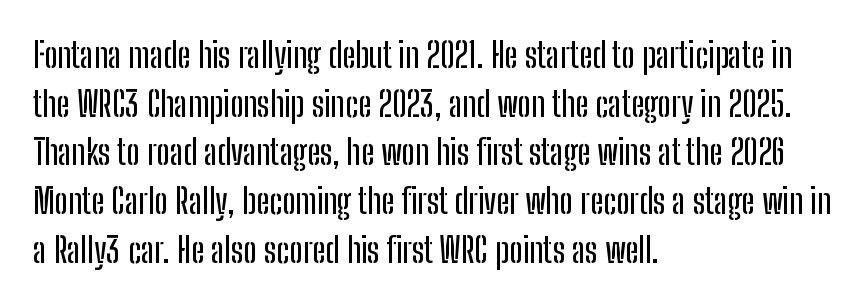
Q: Is the text italic (slanted)? A: No, it is upright.
Q: Is the typeface a serif or a sans-serif typeface? A: Sans-serif.
Q: Is the text underlined? A: No.
Q: How is the paragraph aligned? A: Left-aligned.
Q: Is the spacing between letters normal or unusually wide? A: Normal.
Q: Is the spacing between lines tight, normal or loose? A: Normal.
Q: Width (condensed, normal, or wide)? A: Condensed.
Q: Stroke contrast? A: Low.
Q: x-height? A: Medium.
Q: Monospaced? A: No.
